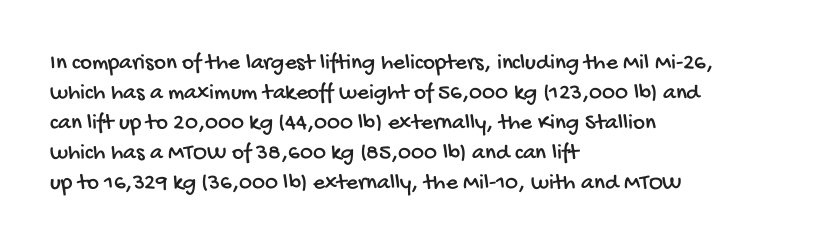
Q: Is the text underlined? A: No.
Q: How is the paragraph aligned? A: Left-aligned.
Q: Is the spacing between letters normal or unusually wide? A: Normal.
Q: Is the spacing between lines tight, normal or loose? A: Normal.
